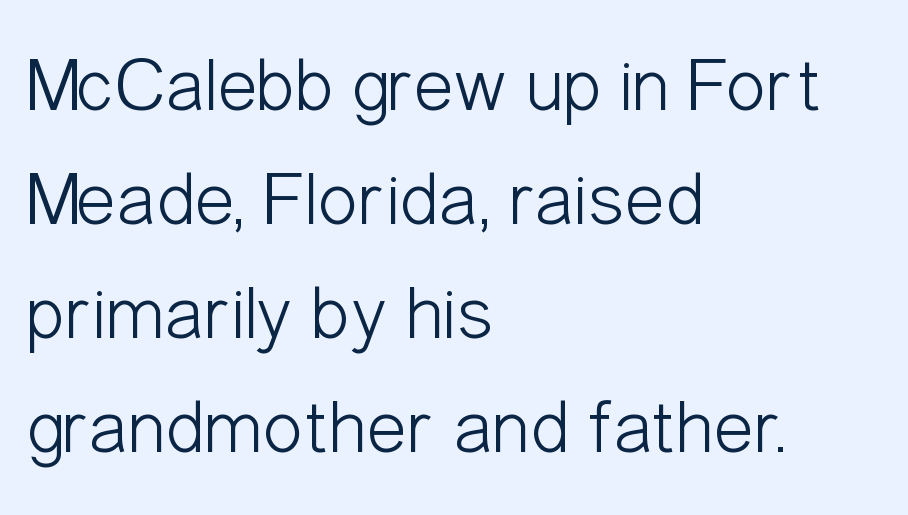
This rendering leaves character spacing at its baseline value. The rendering anchors every line to the left-hand side. Ascenders rise straight up at ninety degrees. Varying glyph widths throughout — classic text-font behaviour. The rendering shows plain stroke endings on the letterforms — a sans-serif design. Bare-footed words on every line.
